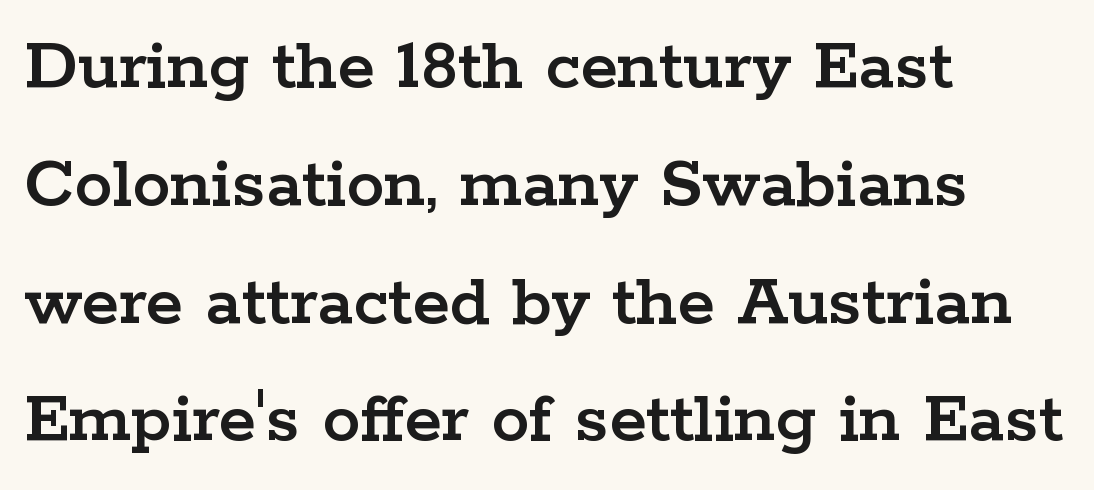
The image shows 76 px wide serif type, upright; set left-aligned, normal line spacing (1.55x), normal letter spacing, not underlined; low stroke contrast and a medium x-height.
